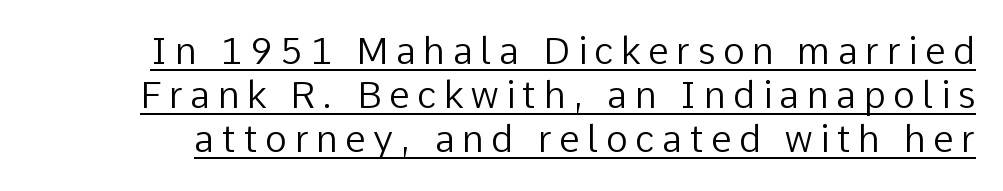
Q: Is the text bold? A: No.
Q: Is the text italic (slanted)? A: No, it is upright.
Q: Is the typeface a serif or a sans-serif typeface? A: Sans-serif.
Q: Is the text underlined? A: Yes.
Q: Is the spacing between letters normal or unusually wide? A: Unusually wide.
Q: Width (condensed, normal, or wide)? A: Normal.
Q: Stroke contrast? A: Low.
Q: x-height? A: Medium.
Q: Monospaced? A: No.
